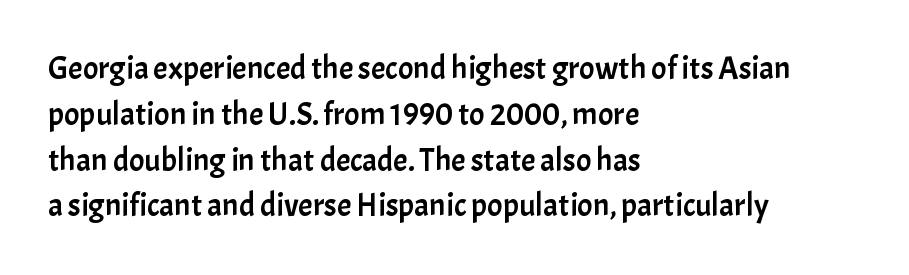
{"serif": "no", "italic": "no", "width": "normal", "stroke_contrast": "low", "x_height": "medium", "monospaced": "no", "underline": "no", "align": "left", "line_spacing": "normal", "line_spacing_ratio": 1.43, "letter_spacing": "normal", "letter_spacing_em": 0.0, "glyph_px": 32}
